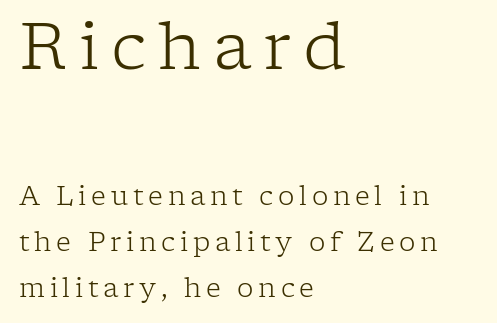
Short and long lines alike share a common starting point at left. These lines are rendered in a variable-pitch font. Type style note: has serifs. Only glyphs here, with clear space below each row. The initial chunk of copy outweighs the following chunk in type size. Think standard paragraph weight, or any step lighter than that.
